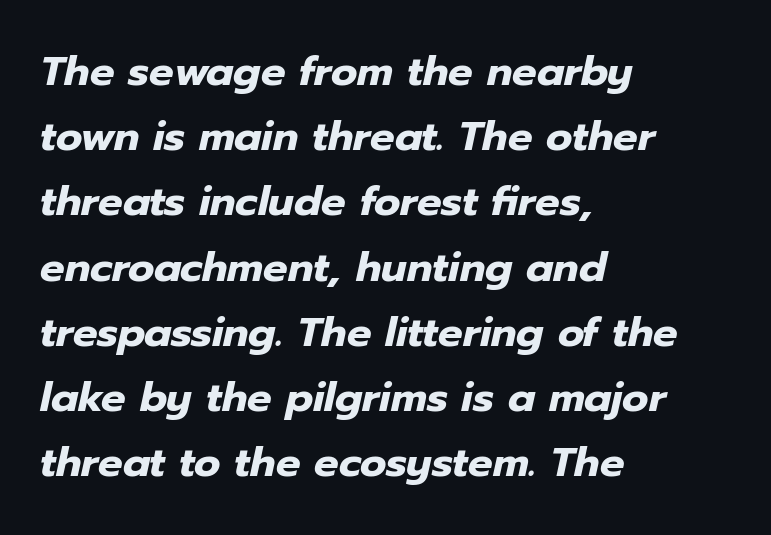
The rows are spaced the way most documents space them. Italic? Definitely — the glyphs are oblique. A full-strength bold gives these letters their thick strokes. One-word summary of the alignment: left.
